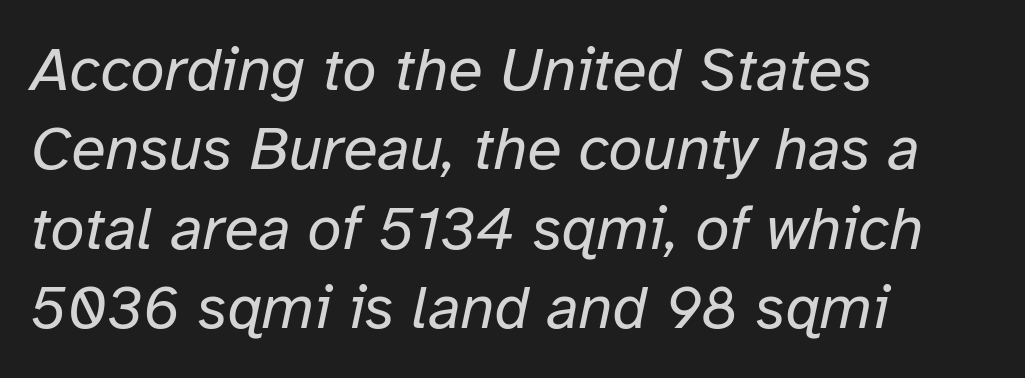
The passage shown has conventional tracking throughout. Visually the block forms a straight wall on the left and a jagged coastline on the right. Varying glyph widths throughout — classic text-font behaviour. There's an unmistakable incline to the writing here. Leading matches the norm, producing a regular column.
